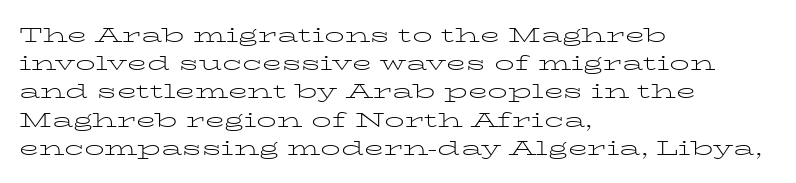
Q: Is the text bold? A: No.
Q: Is the text italic (slanted)? A: No, it is upright.
Q: Is the text underlined? A: No.
Q: How is the paragraph aligned? A: Left-aligned.
Q: Is the spacing between letters normal or unusually wide? A: Normal.
Q: Is the spacing between lines tight, normal or loose? A: Normal.
